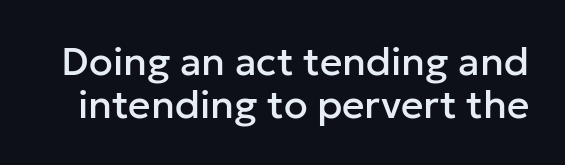
The image shows 39 px sans-serif type, upright; set tight line spacing (1.09x), normal letter spacing, not underlined; low stroke contrast and a medium x-height.
